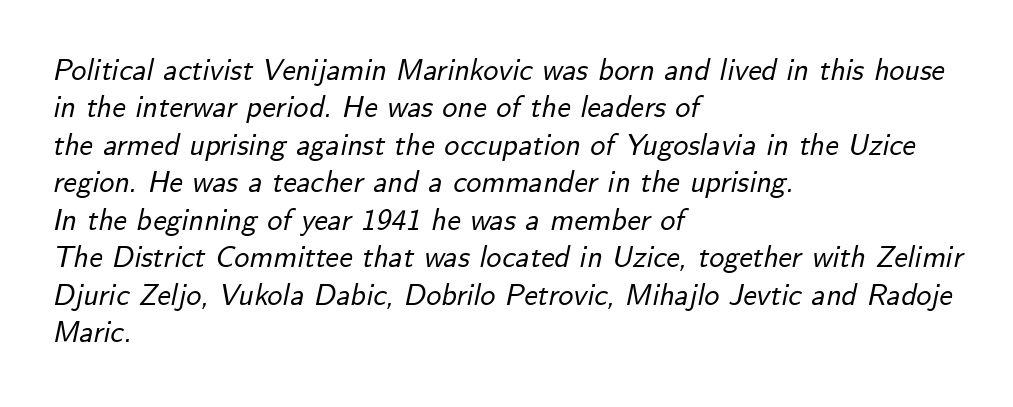
Letter spacing: default. The passage shown is typed in a proportional face where columns would drift. This is oblique type, the kind used for emphasis or titles. The words here are not underlined. The paragraph has a hard left edge and a soft right edge. One glance says typical: line gaps are just what's usual.
